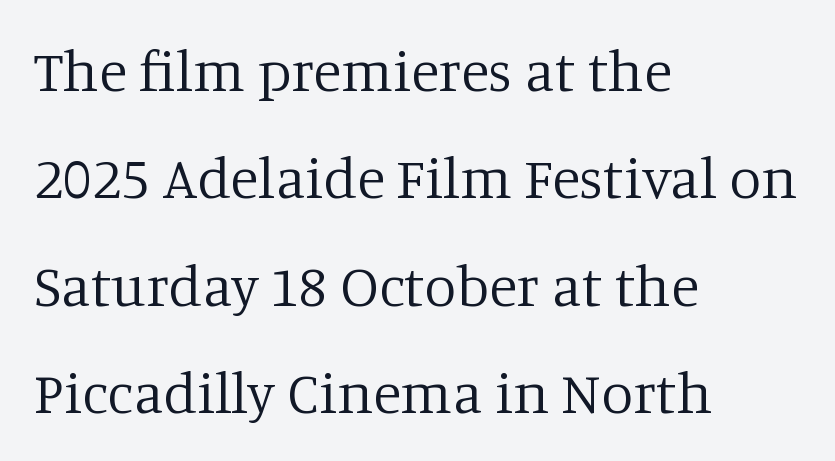
Q: Is the text bold? A: No.
Q: Is the text italic (slanted)? A: No, it is upright.
Q: Is the typeface a serif or a sans-serif typeface? A: Serif.
Q: Is the text underlined? A: No.
Q: How is the paragraph aligned? A: Left-aligned.
Q: Is the spacing between letters normal or unusually wide? A: Normal.
Q: Width (condensed, normal, or wide)? A: Normal.
Q: Stroke contrast? A: Low.
Q: x-height? A: Large.
Q: Monospaced? A: No.
